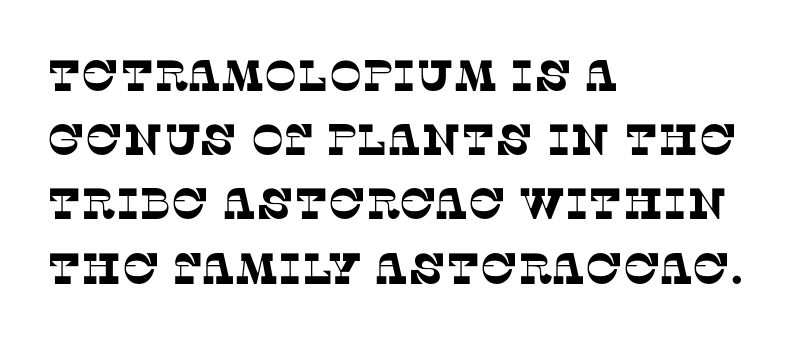
{"serif": "yes", "width": "normal", "stroke_contrast": "low", "x_height": "large", "monospaced": "no", "underline": "no", "align": "left", "line_spacing": "normal", "line_spacing_ratio": 1.46, "letter_spacing": "normal", "letter_spacing_em": 0.0, "glyph_px": 44}
